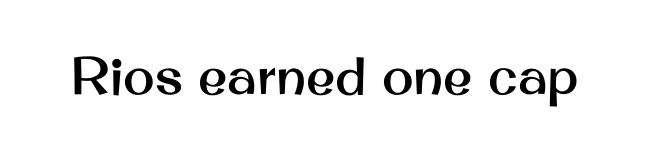
{"serif": "no", "italic": "no", "width": "normal", "stroke_contrast": "medium", "x_height": "small", "monospaced": "no", "underline": "no", "letter_spacing": "normal", "letter_spacing_em": 0.0, "glyph_px": 53}
